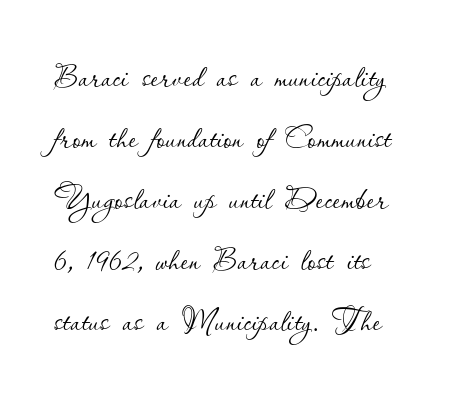
The image shows 42 px thin type; set normal line spacing (1.45x), normal letter spacing, not underlined; low stroke contrast and a small x-height.
